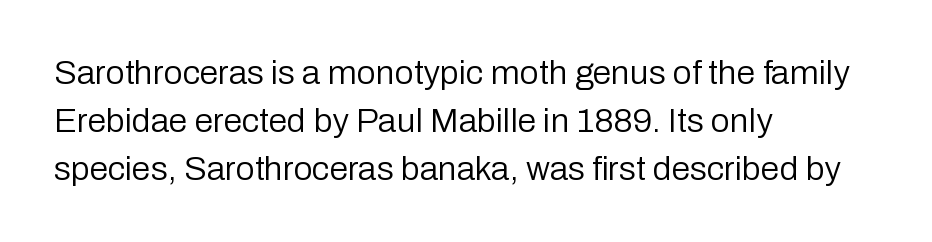
Q: Is the text bold? A: No.
Q: Is the text italic (slanted)? A: No, it is upright.
Q: Is the typeface a serif or a sans-serif typeface? A: Sans-serif.
Q: Is the text underlined? A: No.
Q: How is the paragraph aligned? A: Left-aligned.
Q: Is the spacing between letters normal or unusually wide? A: Normal.
Q: Is the spacing between lines tight, normal or loose? A: Normal.
Q: Width (condensed, normal, or wide)? A: Normal.
Q: Stroke contrast? A: Low.
Q: x-height? A: Medium.
Q: Monospaced? A: No.
